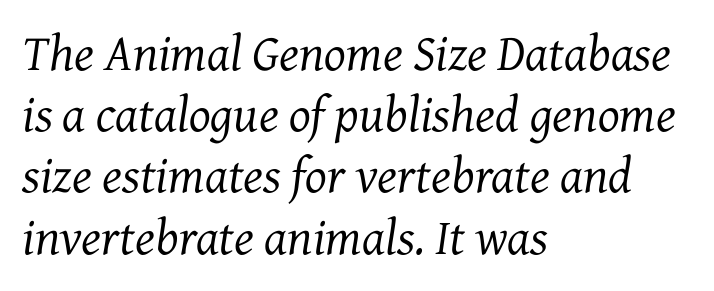
The image shows 51 px regular-weight serif type, italic (leaning right); set left-aligned, line spacing 1.2x, normal letter spacing, not underlined; medium stroke contrast and a medium x-height.
